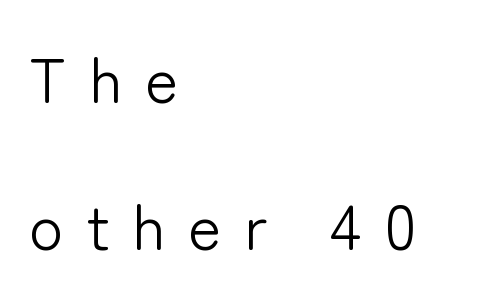
Q: Is the text bold? A: No.
Q: Is the text italic (slanted)? A: No, it is upright.
Q: Is the typeface a serif or a sans-serif typeface? A: Sans-serif.
Q: Is the text underlined? A: No.
Q: How is the paragraph aligned? A: Left-aligned.
Q: Is the spacing between letters normal or unusually wide? A: Unusually wide.
Q: Is the spacing between lines tight, normal or loose? A: Loose.
Q: Width (condensed, normal, or wide)? A: Normal.
Q: Stroke contrast? A: Low.
Q: x-height? A: Medium.
Q: Monospaced? A: No.
